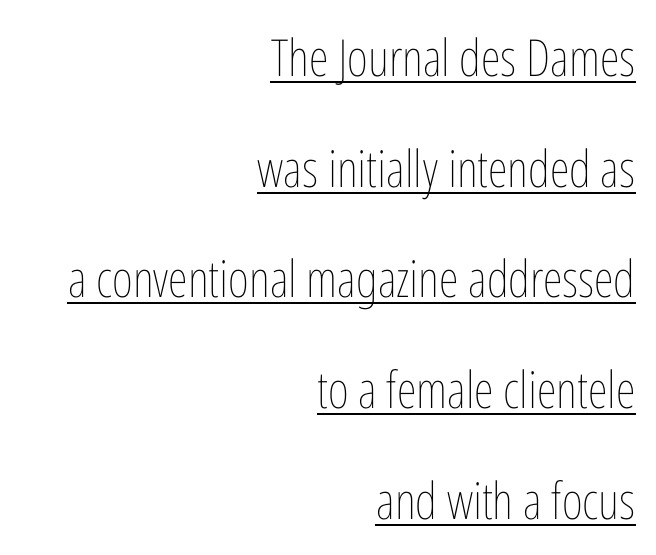
Q: Is the text bold? A: No.
Q: Is the text italic (slanted)? A: No, it is upright.
Q: Is the text underlined? A: Yes.
Q: How is the paragraph aligned? A: Right-aligned.
Q: Is the spacing between letters normal or unusually wide? A: Normal.
Q: Is the spacing between lines tight, normal or loose? A: Loose.
Q: Width (condensed, normal, or wide)? A: Condensed.
Q: Stroke contrast? A: Low.
Q: x-height? A: Medium.
Q: Monospaced? A: No.
